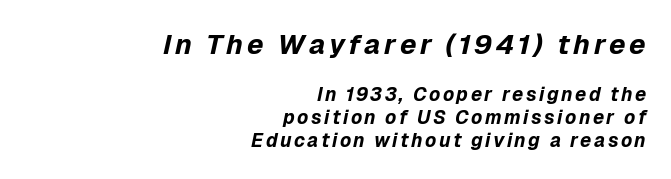
Q: Is the text bold? A: Yes.
Q: Is the text italic (slanted)? A: Yes, it leans right by about 12 degrees.
Q: Is the text underlined? A: No.
Q: How is the paragraph aligned? A: Right-aligned.
Q: Which block of text is set in a larger size, the first (top) or the second (bottom)? A: The first (top) one.
Q: Width (condensed, normal, or wide)? A: Normal.
Q: Stroke contrast? A: Low.
Q: x-height? A: Medium.
Q: Monospaced? A: No.
